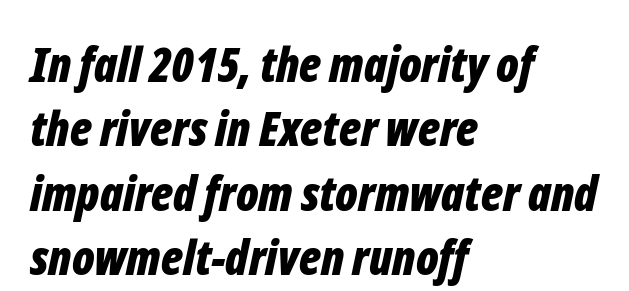
The image shows 48 px bold, condensed type, italic (leaning right); set left-aligned, normal line spacing (1.34x), normal letter spacing, not underlined; low stroke contrast and a medium x-height.
